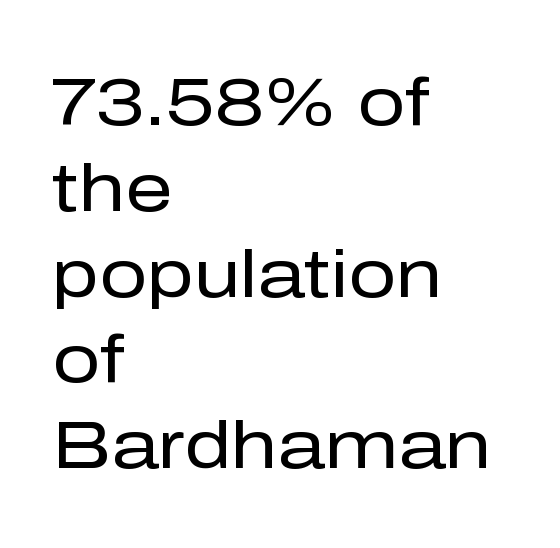
The image shows 67 px regular-weight sans-serif type, upright; set left-aligned, normal line spacing (1.28x), normal letter spacing, not underlined; low stroke contrast and a medium x-height.
